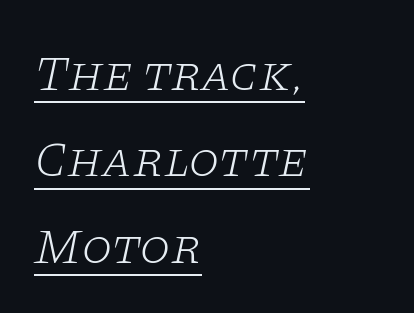
The image shows 50 px light, wide serif type, italic (leaning right); set left-aligned, line spacing 1.73x, normal letter spacing, underlined; low stroke contrast and a large x-height.
